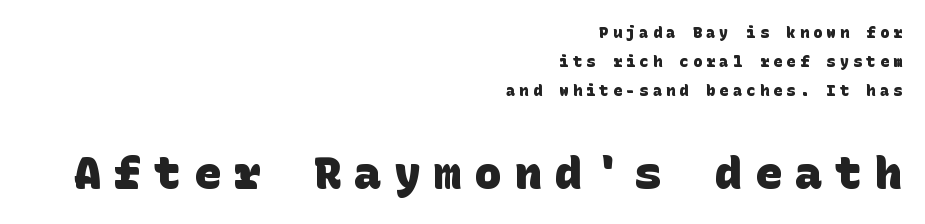
Q: Is the text bold? A: Yes.
Q: Is the typeface a serif or a sans-serif typeface? A: Sans-serif.
Q: Is the text underlined? A: No.
Q: How is the paragraph aligned? A: Right-aligned.
Q: Is the spacing between letters normal or unusually wide? A: Unusually wide.
Q: Is the spacing between lines tight, normal or loose? A: Loose.
Q: Which block of text is set in a larger size, the first (top) or the second (bottom)? A: The second (bottom) one.
Q: Width (condensed, normal, or wide)? A: Normal.
Q: Stroke contrast? A: Low.
Q: x-height? A: Large.
